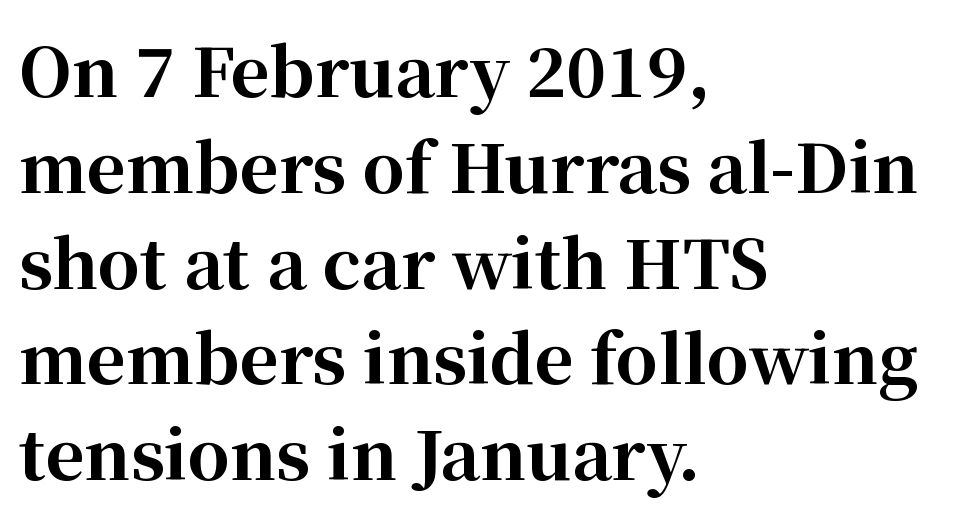
{"serif": "yes", "italic": "no", "bold": "yes", "weight": "bold", "width": "normal", "stroke_contrast": "high", "x_height": "medium", "monospaced": "no", "underline": "no", "align": "left", "line_spacing": "normal", "line_spacing_ratio": 1.43, "letter_spacing": "normal", "letter_spacing_em": 0.0, "glyph_px": 67}
